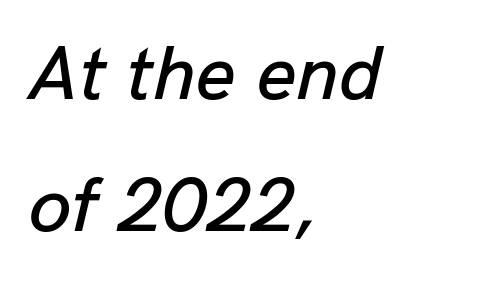
The image shows 77 px text type, italic (leaning right); set left-aligned, line spacing 1.72x, normal letter spacing, not underlined; low stroke contrast and a medium x-height.
